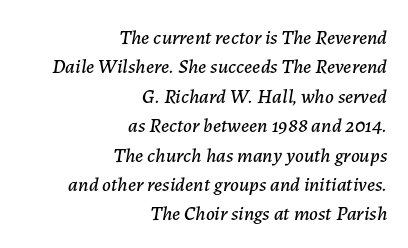
{"italic": "yes", "lean": "right", "slant_degrees": 7, "underline": "no", "align": "right", "line_spacing": "normal", "line_spacing_ratio": 1.47, "letter_spacing": "normal", "letter_spacing_em": 0.0, "glyph_px": 20}
